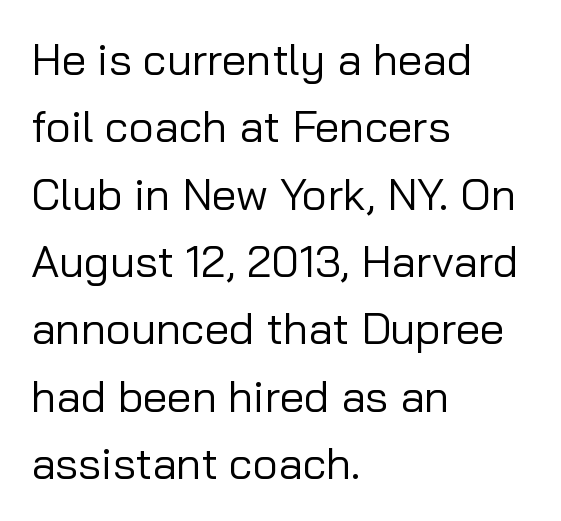
The image shows 44 px regular-weight sans-serif type, upright; set left-aligned, normal line spacing (1.53x), normal letter spacing, not underlined; low stroke contrast and a medium x-height.
